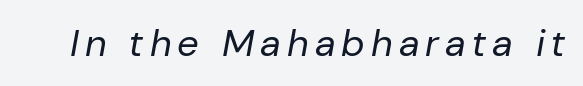
Emphasis-style slanted type is in use. Underlining? Definitely not there. The rendering uses natural spacing where letterforms have individual widths. On a weight scale, this lands at 450 or below.
